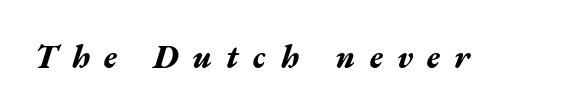
These lines have a slow, spaced-out rhythm from letter to letter. An italicized treatment has been applied to the whole sample. The space beneath each line is pristine and unruled. Spacing verdict: proportional, widths tailored to each character.
